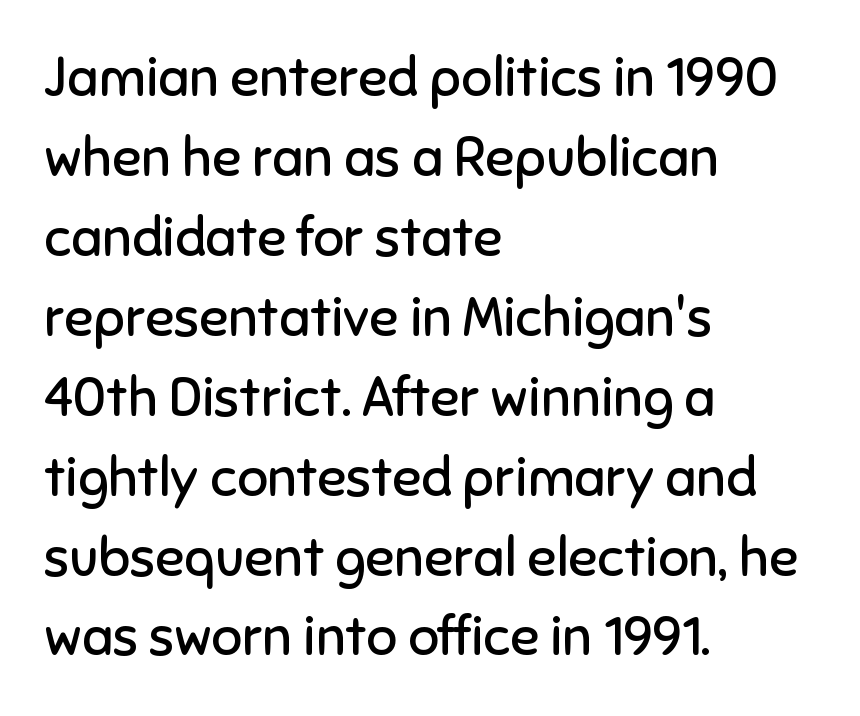
Q: Is the text bold? A: No.
Q: Is the text italic (slanted)? A: No, it is upright.
Q: Is the typeface a serif or a sans-serif typeface? A: Sans-serif.
Q: Is the text underlined? A: No.
Q: How is the paragraph aligned? A: Left-aligned.
Q: Is the spacing between letters normal or unusually wide? A: Normal.
Q: Is the spacing between lines tight, normal or loose? A: Normal.
Q: Width (condensed, normal, or wide)? A: Normal.
Q: Stroke contrast? A: Low.
Q: x-height? A: Medium.
Q: Monospaced? A: No.
